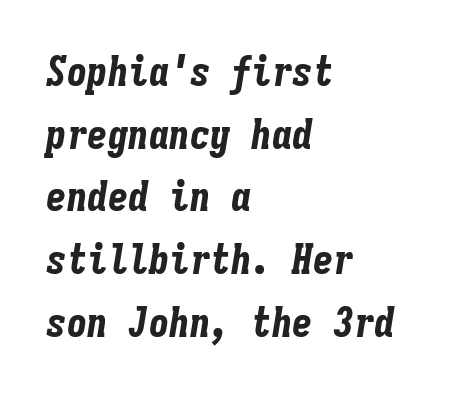
Q: Is the text bold? A: Yes.
Q: Is the text italic (slanted)? A: Yes, it leans right by about 9 degrees.
Q: Is the text underlined? A: No.
Q: How is the paragraph aligned? A: Left-aligned.
Q: Is the spacing between letters normal or unusually wide? A: Normal.
Q: Is the spacing between lines tight, normal or loose? A: Normal.
Q: Width (condensed, normal, or wide)? A: Condensed.
Q: Stroke contrast? A: Low.
Q: x-height? A: Medium.
Q: Monospaced? A: Yes.
